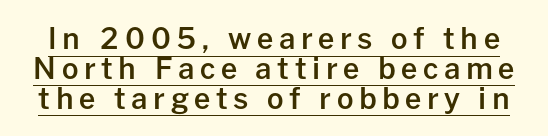
Q: Is the text bold? A: Semi-bold.
Q: Is the text italic (slanted)? A: No, it is upright.
Q: Is the typeface a serif or a sans-serif typeface? A: Sans-serif.
Q: Is the text underlined? A: Yes.
Q: Is the spacing between lines tight, normal or loose? A: Tight.
Q: Width (condensed, normal, or wide)? A: Normal.
Q: Stroke contrast? A: Low.
Q: x-height? A: Medium.
Q: Monospaced? A: No.
